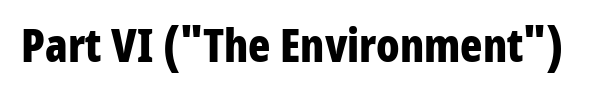
{"serif": "no", "italic": "no", "bold": "yes", "weight": "bold", "width": "condensed", "stroke_contrast": "low", "x_height": "medium", "monospaced": "no", "underline": "no", "letter_spacing": "normal", "letter_spacing_em": 0.0, "glyph_px": 46}
